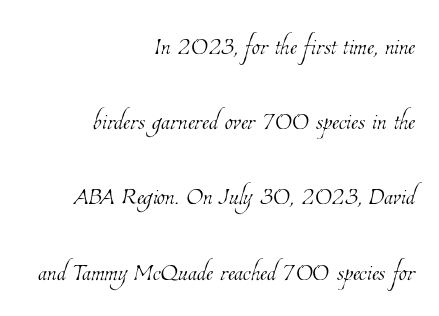
{"bold": "no", "weight": "thin", "width": "condensed", "stroke_contrast": "low", "x_height": "medium", "monospaced": "no", "underline": "no", "align": "right", "line_spacing": "loose", "line_spacing_ratio": 2.28, "letter_spacing": "normal", "letter_spacing_em": 0.0, "glyph_px": 33}
